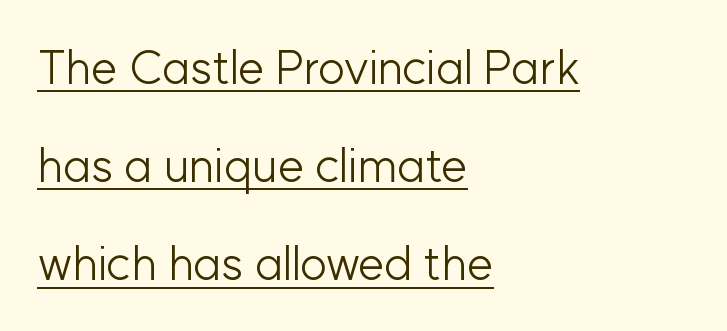
Q: Is the text bold? A: No.
Q: Is the text italic (slanted)? A: No, it is upright.
Q: Is the typeface a serif or a sans-serif typeface? A: Sans-serif.
Q: Is the text underlined? A: Yes.
Q: How is the paragraph aligned? A: Left-aligned.
Q: Is the spacing between letters normal or unusually wide? A: Normal.
Q: Is the spacing between lines tight, normal or loose? A: Loose.
Q: Width (condensed, normal, or wide)? A: Normal.
Q: Stroke contrast? A: Low.
Q: x-height? A: Medium.
Q: Monospaced? A: No.
